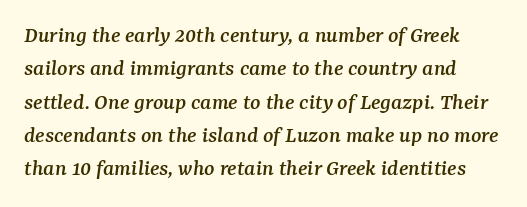
Q: Is the text italic (slanted)? A: Yes, it leans right by about 7 degrees.
Q: Is the text underlined? A: No.
Q: Is the spacing between letters normal or unusually wide? A: Normal.
Q: Is the spacing between lines tight, normal or loose? A: Normal.
